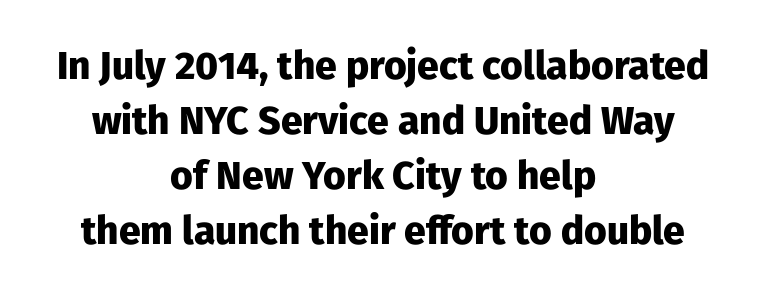
The image shows 39 px heavy sans-serif type, upright; set centered, normal line spacing (1.41x), normal letter spacing, not underlined; low stroke contrast and a medium x-height.
